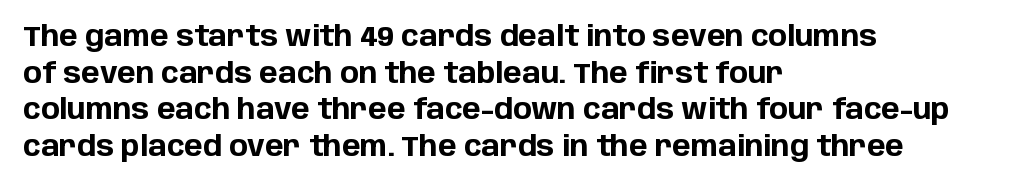
Q: Is the text bold? A: Yes.
Q: Is the text italic (slanted)? A: No, it is upright.
Q: Is the typeface a serif or a sans-serif typeface? A: Sans-serif.
Q: Is the text underlined? A: No.
Q: How is the paragraph aligned? A: Left-aligned.
Q: Is the spacing between letters normal or unusually wide? A: Normal.
Q: Is the spacing between lines tight, normal or loose? A: Normal.
Q: Width (condensed, normal, or wide)? A: Normal.
Q: Stroke contrast? A: Low.
Q: x-height? A: Large.
Q: Monospaced? A: No.
